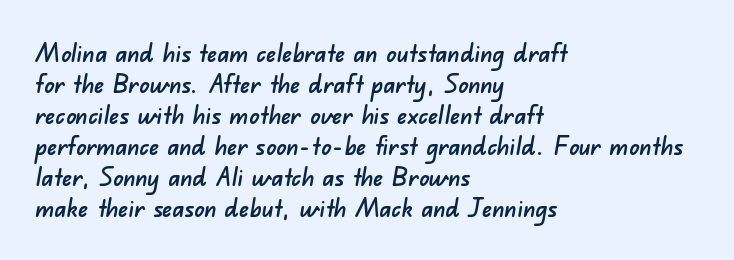
Q: Is the text underlined? A: No.
Q: How is the paragraph aligned? A: Left-aligned.
Q: Is the spacing between letters normal or unusually wide? A: Normal.
